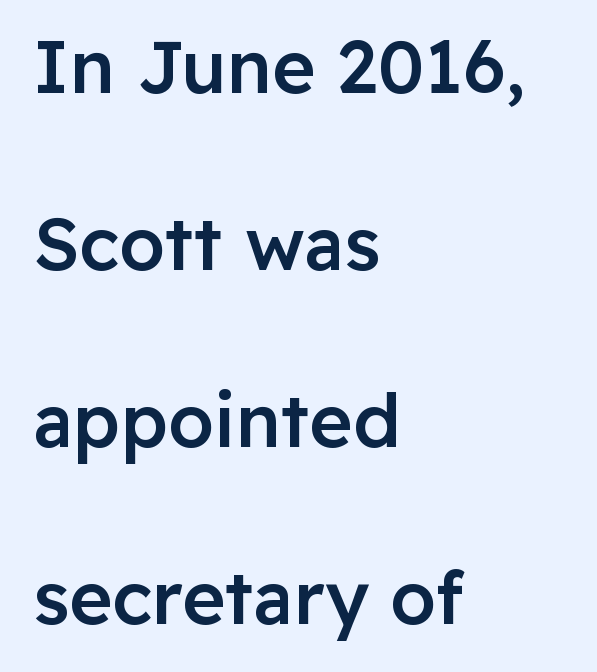
The image shows 74 px semibold sans-serif type, upright; set left-aligned, loose line spacing (2.39x), normal letter spacing, not underlined; low stroke contrast and a medium x-height.
